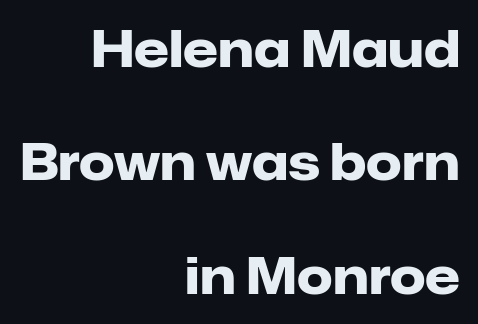
The image shows 50 px heavy sans-serif type, upright; set right-aligned, loose line spacing (2.27x), normal letter spacing, not underlined; low stroke contrast and a medium x-height.
